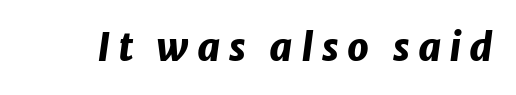
{"italic": "yes", "lean": "right", "slant_degrees": 8, "bold": "yes", "weight": "heavy", "width": "normal", "stroke_contrast": "low", "x_height": "medium", "monospaced": "no", "underline": "no", "letter_spacing": "wide", "letter_spacing_em": 0.21, "glyph_px": 38}
